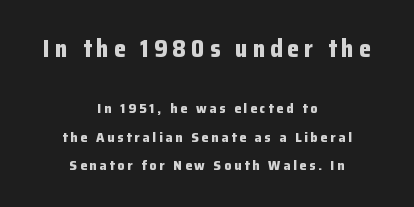
Q: Is the text bold? A: Yes.
Q: Is the text italic (slanted)? A: No, it is upright.
Q: Is the text underlined? A: No.
Q: How is the paragraph aligned? A: Centered.
Q: Is the spacing between letters normal or unusually wide? A: Unusually wide.
Q: Is the spacing between lines tight, normal or loose? A: Loose.
Q: Which block of text is set in a larger size, the first (top) or the second (bottom)? A: The first (top) one.
